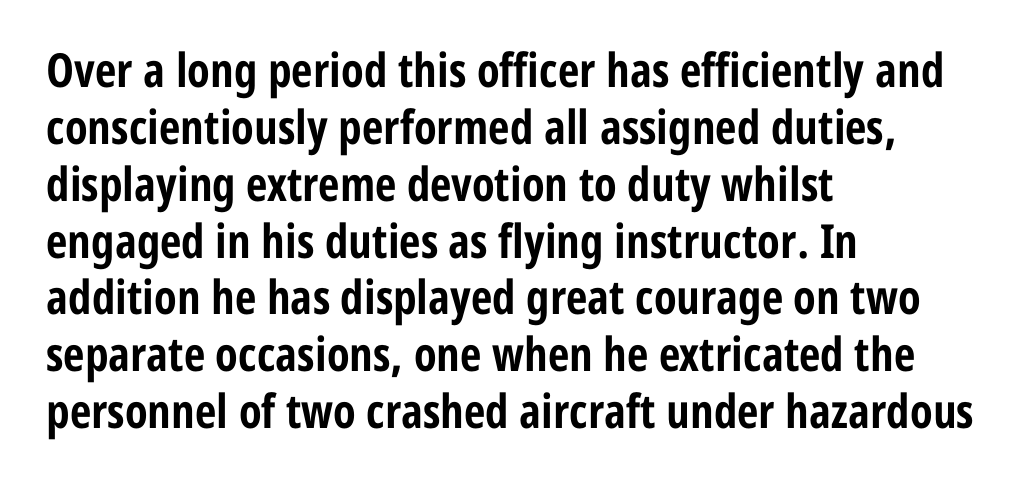
In terms of letterspacing, this is plain default setting. Letters rest on an invisible, unmarked baseline. The strokes are fattened all the way to bold. The rendering anchors every line to the left-hand side. Nothing sits at the stroke ends, so this counts as sans-serif. Character widths vary here, with narrow letters taking less room than wide ones.
